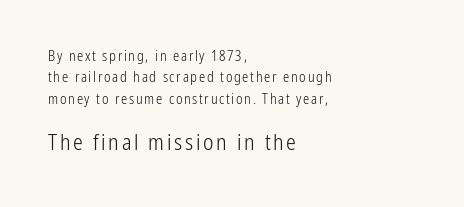
{"italic": "no", "bold": "no", "underline": "no", "align": "left", "line_spacing": "normal", "line_spacing_ratio": 1.53, "larger_block": "second", "size_ratio": 1.57, "glyph_px": 22}
